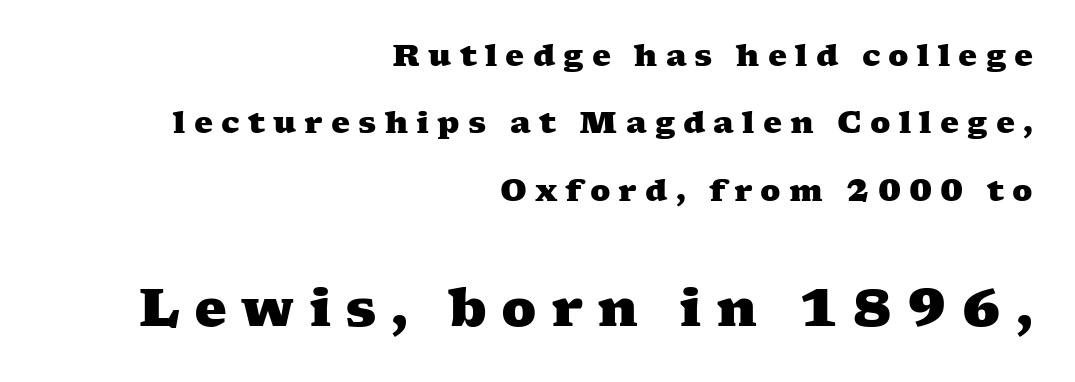
{"serif": "yes", "bold": "yes", "weight": "heavy", "width": "wide", "stroke_contrast": "medium", "x_height": "medium", "monospaced": "no", "underline": "no", "align": "right", "line_spacing": "loose", "line_spacing_ratio": 2.25, "letter_spacing": "wide", "letter_spacing_em": 0.27, "larger_block": "second", "size_ratio": 1.73, "glyph_px": 52}
